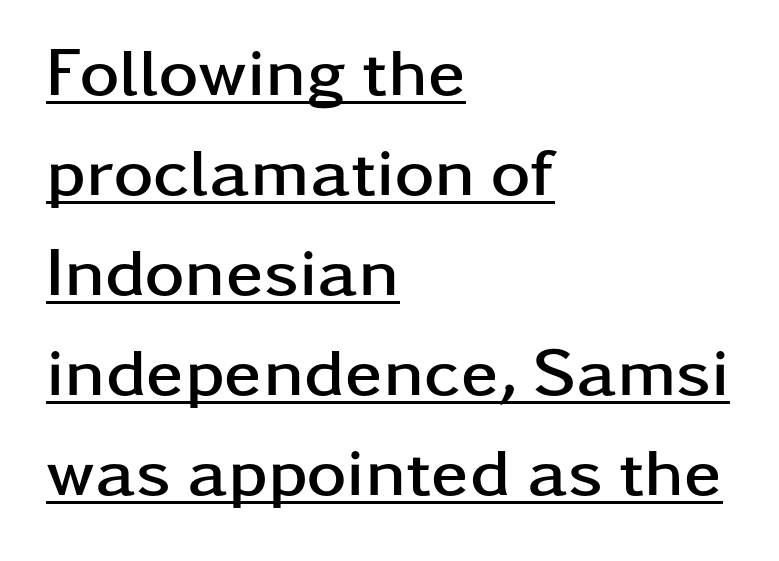
{"serif": "no", "italic": "no", "bold": "yes", "weight": "semibold", "width": "wide", "stroke_contrast": "low", "x_height": "medium", "monospaced": "no", "underline": "yes", "align": "left", "line_spacing": "normal", "line_spacing_ratio": 1.47, "letter_spacing": "normal", "letter_spacing_em": 0.0, "glyph_px": 68}
